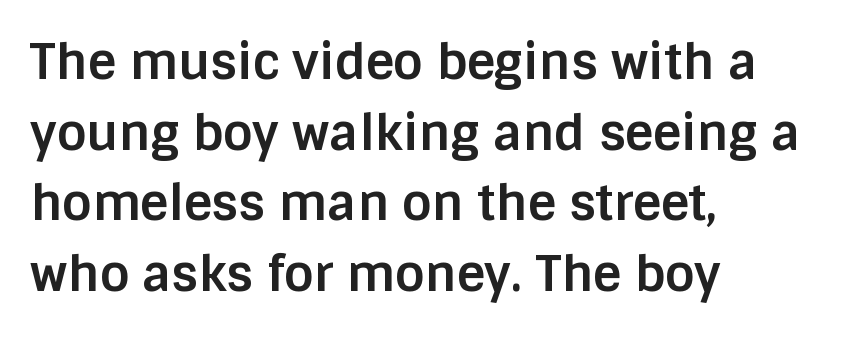
Q: Is the text bold? A: Yes.
Q: Is the text italic (slanted)? A: No, it is upright.
Q: Is the typeface a serif or a sans-serif typeface? A: Sans-serif.
Q: Is the text underlined? A: No.
Q: How is the paragraph aligned? A: Left-aligned.
Q: Is the spacing between letters normal or unusually wide? A: Normal.
Q: Is the spacing between lines tight, normal or loose? A: Normal.
Q: Width (condensed, normal, or wide)? A: Normal.
Q: Stroke contrast? A: Low.
Q: x-height? A: Large.
Q: Monospaced? A: No.
